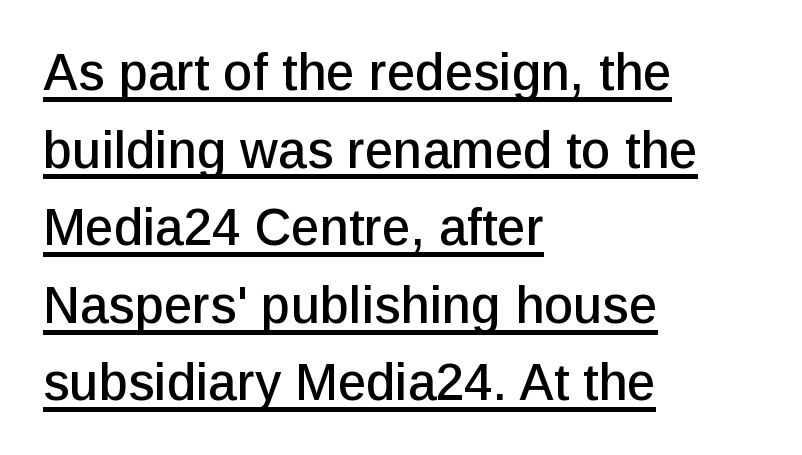
This is the regular roman posture of the typeface. Leading matches the norm, producing a regular column. Caption: standard tracking, unaltered. The passage shown is typed in a proportional face where columns would drift.
